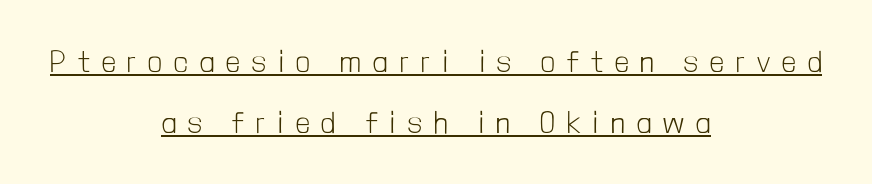
The image shows 30 px light, condensed sans-serif type, upright; set centered, loose line spacing (2.03x), unusually wide letter spacing (+0.41 em), underlined; low stroke contrast and a medium x-height.
